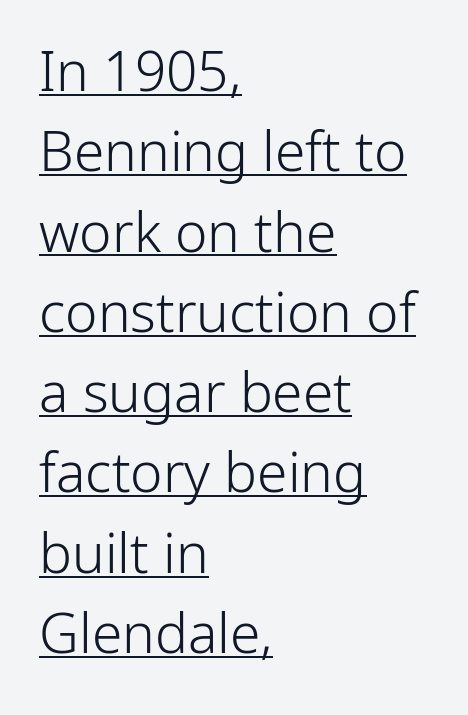
{"serif": "no", "italic": "no", "bold": "no", "weight": "light", "width": "normal", "stroke_contrast": "low", "x_height": "medium", "monospaced": "no", "underline": "yes", "align": "left", "line_spacing": "normal", "line_spacing_ratio": 1.46, "letter_spacing": "normal", "letter_spacing_em": 0.0, "glyph_px": 55}
